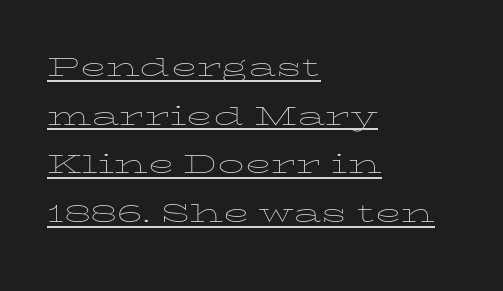
The image shows 35 px thin, wide type, upright; set left-aligned, normal line spacing (1.39x), normal letter spacing, underlined; low stroke contrast and a medium x-height.
